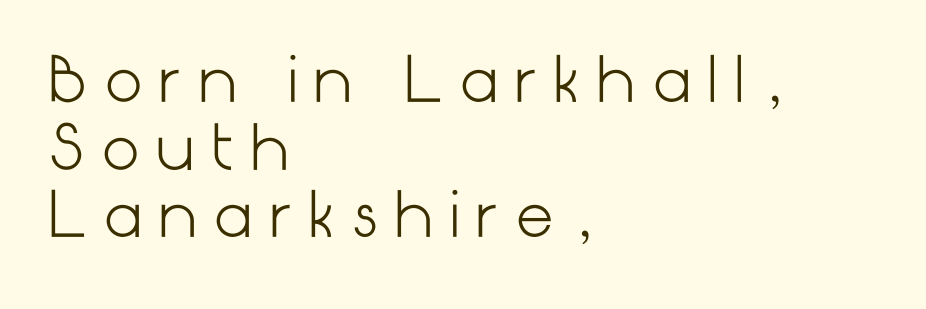
Q: Is the text bold? A: No.
Q: Is the text italic (slanted)? A: No, it is upright.
Q: Is the typeface a serif or a sans-serif typeface? A: Sans-serif.
Q: Is the text underlined? A: No.
Q: How is the paragraph aligned? A: Left-aligned.
Q: Is the spacing between letters normal or unusually wide? A: Unusually wide.
Q: Is the spacing between lines tight, normal or loose? A: Tight.
Q: Width (condensed, normal, or wide)? A: Normal.
Q: Stroke contrast? A: Low.
Q: x-height? A: Medium.
